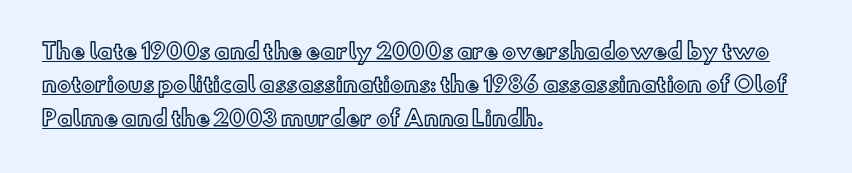
Q: Is the text italic (slanted)? A: No, it is upright.
Q: Is the text underlined? A: Yes.
Q: How is the paragraph aligned? A: Left-aligned.
Q: Is the spacing between letters normal or unusually wide? A: Normal.
Q: Is the spacing between lines tight, normal or loose? A: Normal.
